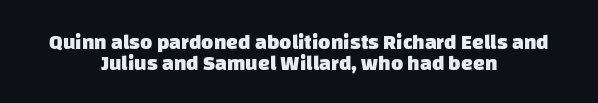
{"bold": "yes", "underline": "no", "align": "center", "line_spacing": "tight", "line_spacing_ratio": 1.01, "letter_spacing": "normal", "letter_spacing_em": 0.0, "glyph_px": 21}
